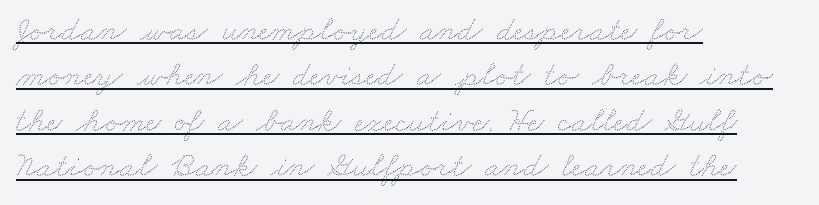
Evenly set lines give the paragraph a standard silhouette. Varying glyph widths throughout — classic text-font behaviour. You could call the tracking neutral — neither tight nor loose. The paragraph has a hard left edge and a soft right edge. In designer terms, the underline attribute is active on this setting. This reads as an unemphasized weight, regular at the heaviest.
